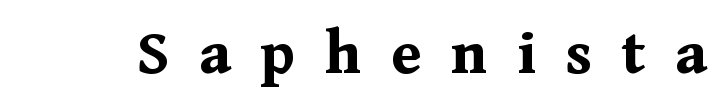
Q: Is the text bold? A: Yes.
Q: Is the text italic (slanted)? A: No, it is upright.
Q: Is the typeface a serif or a sans-serif typeface? A: Serif.
Q: Is the text underlined? A: No.
Q: Is the spacing between letters normal or unusually wide? A: Unusually wide.
Q: Width (condensed, normal, or wide)? A: Normal.
Q: Stroke contrast? A: Medium.
Q: x-height? A: Medium.
Q: Monospaced? A: No.
